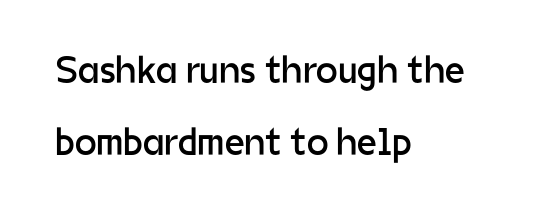
The rendering anchors every line to the left-hand side. Is this a fixed-width face? No — the glyphs have proportional, varying widths. The letters stand straight up with perfectly vertical stems. The weight tops out at a normal text grade. The space directly below the letters is spotless.
